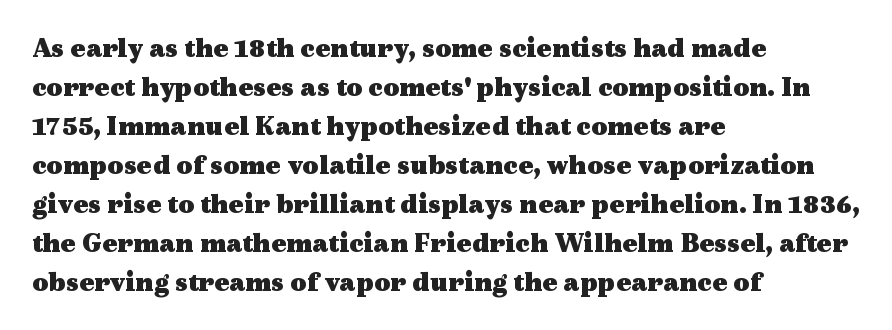
The passage is arranged the way most books set body copy — flush left. Chunky letters — that's bold for sure. What's the leading like? Ordinary, nothing unusual. When letters stand straight like this, we call the style roman or upright. Type style note: has serifs. The face used here is rendered with its standard letterfit.
